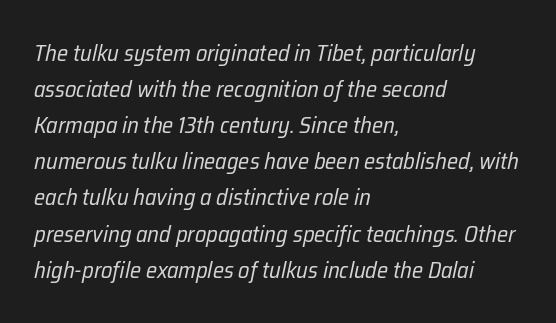
{"italic": "yes", "lean": "right", "slant_degrees": 12, "bold": "no", "underline": "no", "align": "left", "line_spacing": "normal", "line_spacing_ratio": 1.57, "letter_spacing": "normal", "letter_spacing_em": 0.0, "glyph_px": 23}
